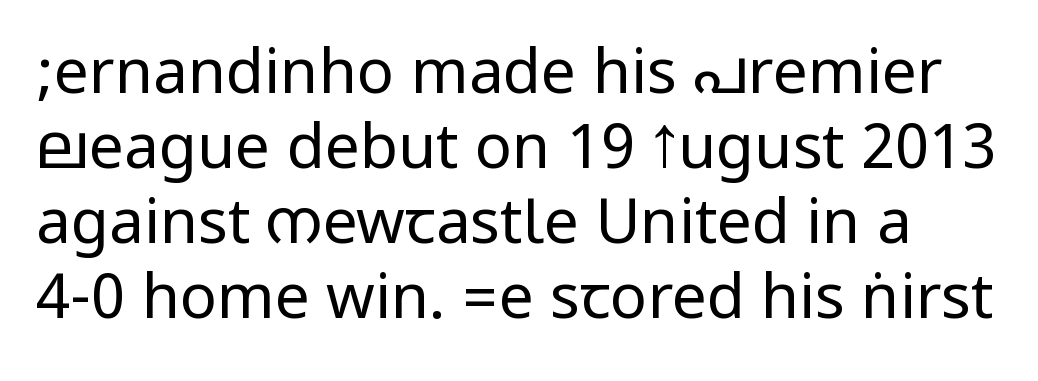
Q: Is the text bold? A: No.
Q: Is the text italic (slanted)? A: No, it is upright.
Q: Is the typeface a serif or a sans-serif typeface? A: Sans-serif.
Q: Is the text underlined? A: No.
Q: Is the spacing between letters normal or unusually wide? A: Normal.
Q: Width (condensed, normal, or wide)? A: Condensed.
Q: Stroke contrast? A: Low.
